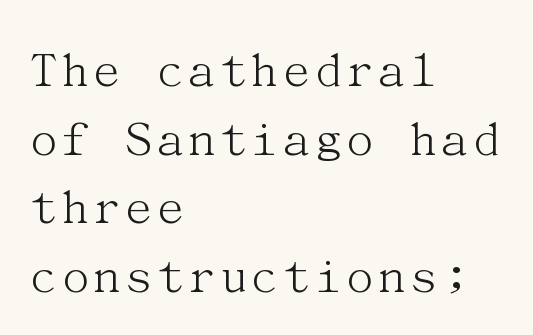
Q: Is the text bold? A: No.
Q: Is the text italic (slanted)? A: No, it is upright.
Q: Is the typeface a serif or a sans-serif typeface? A: Serif.
Q: Is the text underlined? A: No.
Q: How is the paragraph aligned? A: Left-aligned.
Q: Is the spacing between letters normal or unusually wide? A: Normal.
Q: Is the spacing between lines tight, normal or loose? A: Normal.
Q: Width (condensed, normal, or wide)? A: Normal.
Q: Stroke contrast? A: Medium.
Q: x-height? A: Medium.
